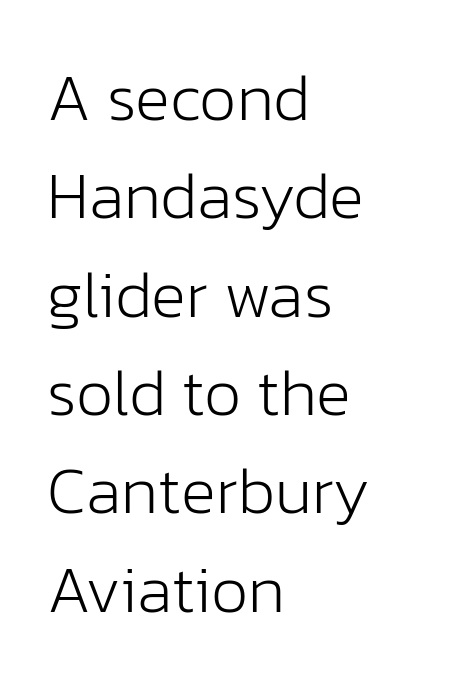
Q: Is the text bold? A: No.
Q: Is the text italic (slanted)? A: No, it is upright.
Q: Is the typeface a serif or a sans-serif typeface? A: Sans-serif.
Q: Is the text underlined? A: No.
Q: How is the paragraph aligned? A: Left-aligned.
Q: Is the spacing between letters normal or unusually wide? A: Normal.
Q: Is the spacing between lines tight, normal or loose? A: Normal.
Q: Width (condensed, normal, or wide)? A: Normal.
Q: Stroke contrast? A: Low.
Q: x-height? A: Medium.
Q: Monospaced? A: No.
